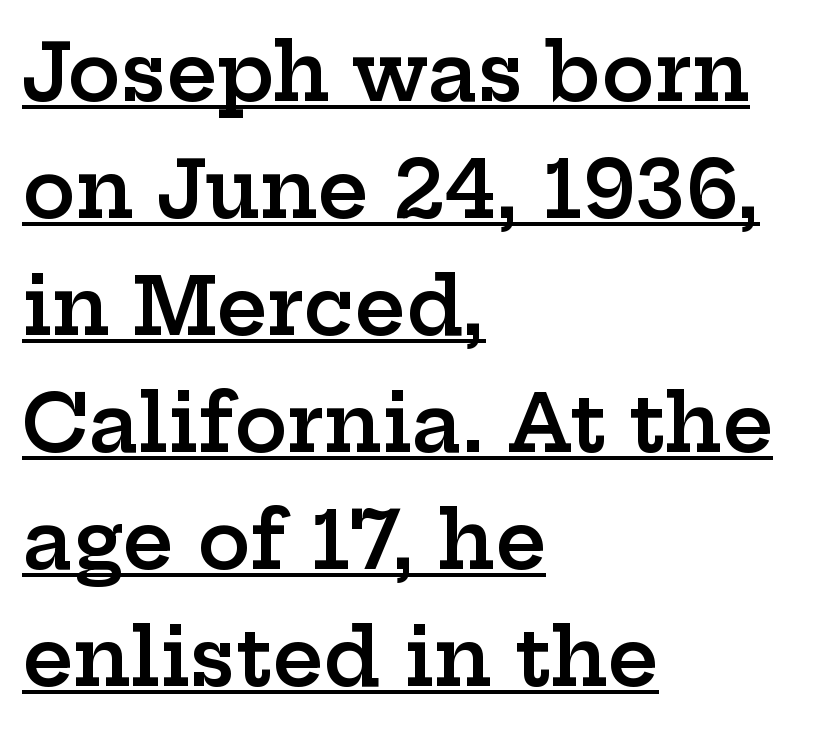
Q: Is the text bold? A: Semi-bold.
Q: Is the text italic (slanted)? A: No, it is upright.
Q: Is the typeface a serif or a sans-serif typeface? A: Serif.
Q: Is the text underlined? A: Yes.
Q: How is the paragraph aligned? A: Left-aligned.
Q: Is the spacing between letters normal or unusually wide? A: Normal.
Q: Is the spacing between lines tight, normal or loose? A: Normal.
Q: Width (condensed, normal, or wide)? A: Wide.
Q: Stroke contrast? A: Low.
Q: x-height? A: Medium.
Q: Monospaced? A: No.
